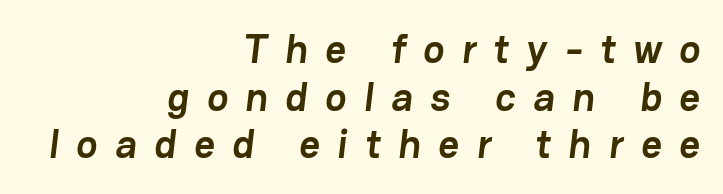
Q: Is the text bold? A: Yes.
Q: Is the typeface a serif or a sans-serif typeface? A: Sans-serif.
Q: Is the text underlined? A: No.
Q: How is the paragraph aligned? A: Right-aligned.
Q: Is the spacing between letters normal or unusually wide? A: Unusually wide.
Q: Width (condensed, normal, or wide)? A: Normal.
Q: Stroke contrast? A: Low.
Q: x-height? A: Medium.
Q: Monospaced? A: No.
